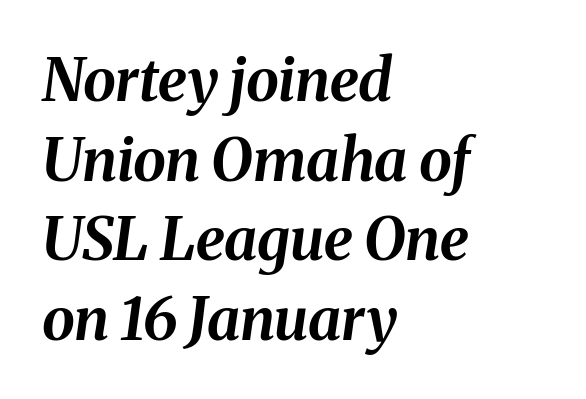
The image shows 59 px bold type, italic (leaning right); set left-aligned, normal line spacing (1.35x), normal letter spacing, not underlined; medium stroke contrast and a medium x-height.
